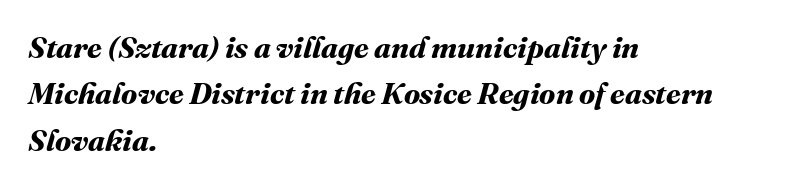
Q: Is the text bold? A: Yes.
Q: Is the text underlined? A: No.
Q: How is the paragraph aligned? A: Left-aligned.
Q: Is the spacing between letters normal or unusually wide? A: Normal.
Q: Is the spacing between lines tight, normal or loose? A: Normal.
Q: Width (condensed, normal, or wide)? A: Normal.
Q: Stroke contrast? A: Medium.
Q: x-height? A: Medium.
Q: Monospaced? A: No.
